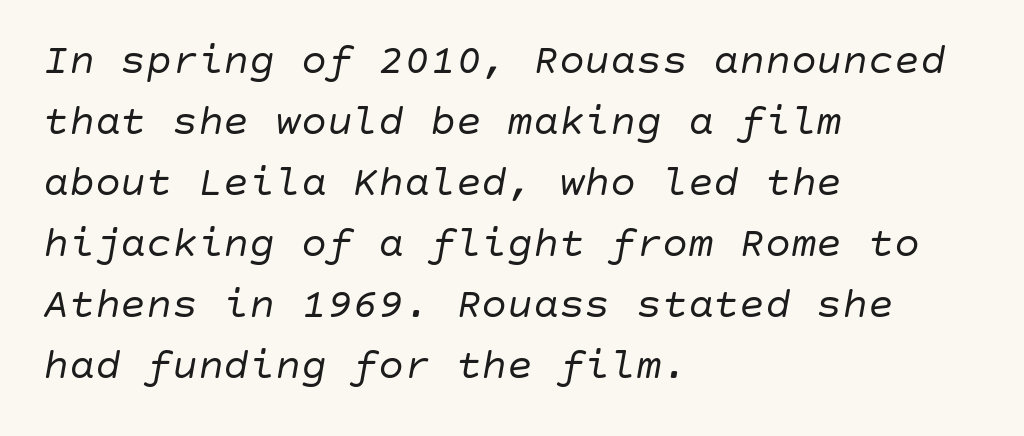
The image shows 43 px regular-weight type, italic (leaning right); set left-aligned, normal line spacing (1.42x), normal letter spacing, not underlined; low stroke contrast and a large x-height.
